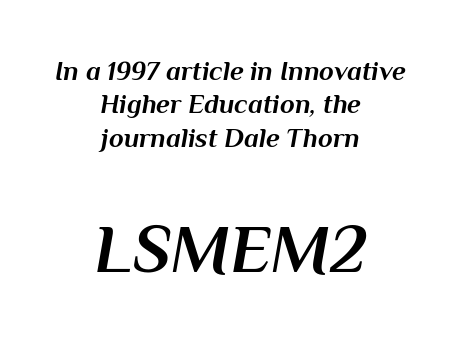
Q: Is the text bold? A: Yes.
Q: Is the text italic (slanted)? A: Yes, it leans right by about 10 degrees.
Q: Is the text underlined? A: No.
Q: How is the paragraph aligned? A: Centered.
Q: Is the spacing between letters normal or unusually wide? A: Normal.
Q: Which block of text is set in a larger size, the first (top) or the second (bottom)? A: The second (bottom) one.
Q: Width (condensed, normal, or wide)? A: Normal.
Q: Stroke contrast? A: Medium.
Q: x-height? A: Medium.
Q: Monospaced? A: No.
